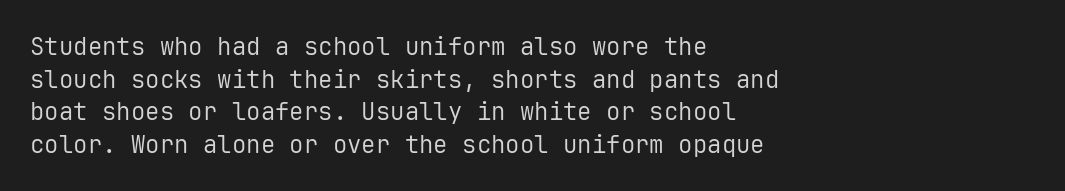
Q: Is the text bold? A: No.
Q: Is the text italic (slanted)? A: No, it is upright.
Q: Is the text underlined? A: No.
Q: How is the paragraph aligned? A: Left-aligned.
Q: Is the spacing between letters normal or unusually wide? A: Normal.
Q: Is the spacing between lines tight, normal or loose? A: Normal.
